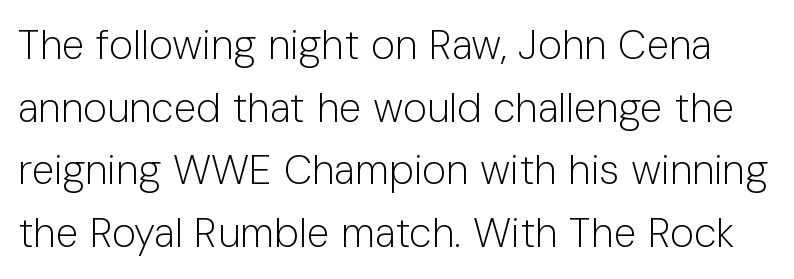
{"serif": "no", "italic": "no", "bold": "no", "weight": "light", "width": "normal", "stroke_contrast": "low", "x_height": "medium", "monospaced": "no", "underline": "no", "line_spacing": "normal", "line_spacing_ratio": 1.53, "letter_spacing": "normal", "letter_spacing_em": 0.0, "glyph_px": 41}
